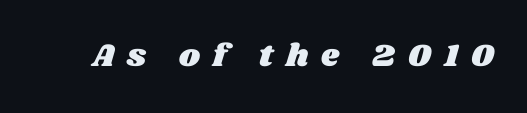
Q: Is the text underlined? A: No.
Q: Is the spacing between letters normal or unusually wide? A: Unusually wide.
Q: Width (condensed, normal, or wide)? A: Wide.
Q: Stroke contrast? A: Medium.
Q: x-height? A: Large.
Q: Monospaced? A: No.
